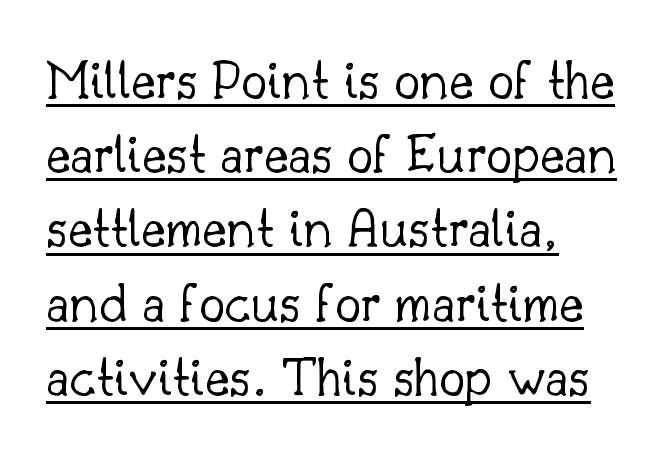
Q: Is the text bold? A: No.
Q: Is the text italic (slanted)? A: No, it is upright.
Q: Is the text underlined? A: Yes.
Q: How is the paragraph aligned? A: Left-aligned.
Q: Is the spacing between letters normal or unusually wide? A: Normal.
Q: Is the spacing between lines tight, normal or loose? A: Normal.
Q: Width (condensed, normal, or wide)? A: Normal.
Q: Stroke contrast? A: Low.
Q: x-height? A: Small.
Q: Monospaced? A: No.
